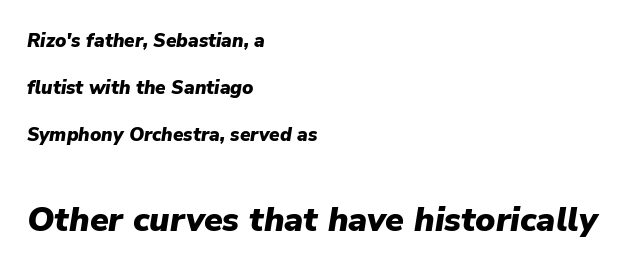
The image shows 34 px heavy type, italic (leaning right); set left-aligned, loose line spacing (2.48x), normal letter spacing, not underlined; the second (bottom) block is 1.79x larger; low stroke contrast and a medium x-height.
